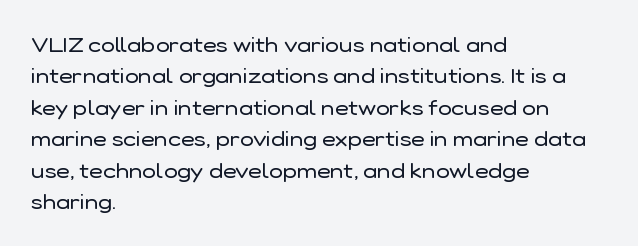
Q: Is the text bold? A: No.
Q: Is the text italic (slanted)? A: No, it is upright.
Q: Is the text underlined? A: No.
Q: How is the paragraph aligned? A: Left-aligned.
Q: Is the spacing between letters normal or unusually wide? A: Normal.
Q: Is the spacing between lines tight, normal or loose? A: Normal.
